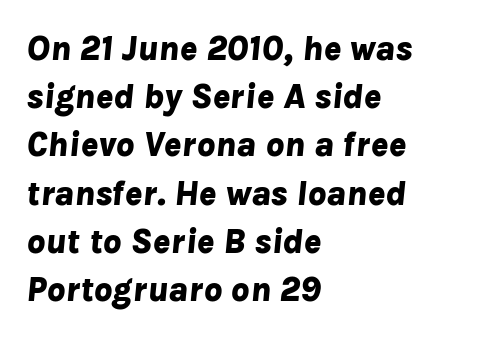
{"italic": "yes", "lean": "right", "slant_degrees": 8, "bold": "yes", "weight": "bold", "width": "normal", "stroke_contrast": "low", "x_height": "medium", "monospaced": "no", "underline": "no", "align": "left", "line_spacing": "normal", "line_spacing_ratio": 1.34, "letter_spacing": "normal", "letter_spacing_em": 0.0, "glyph_px": 36}
